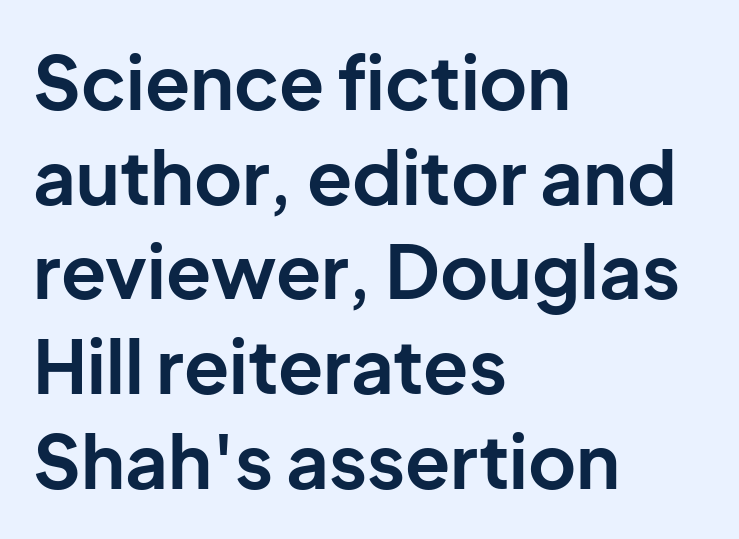
{"serif": "no", "italic": "no", "bold": "yes", "weight": "bold", "width": "normal", "stroke_contrast": "low", "x_height": "medium", "monospaced": "no", "underline": "no", "align": "left", "line_spacing": "normal", "line_spacing_ratio": 1.28, "letter_spacing": "normal", "letter_spacing_em": 0.0, "glyph_px": 74}
